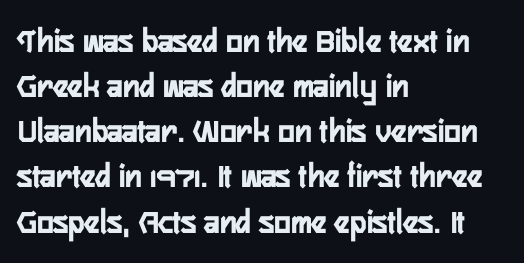
Students, note that the glyphs here touch the page at normal intervals. In terms of letterform style, serifs are entirely absent. Looks like regular typesetting: each glyph gets only the width it needs. Posture: vertical.
